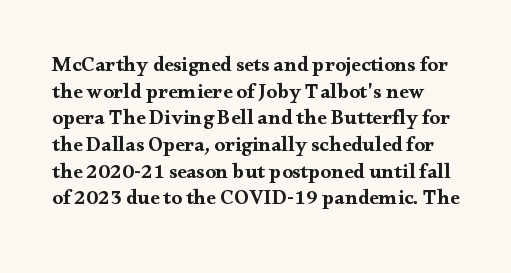
Q: Is the text bold? A: Yes.
Q: Is the text italic (slanted)? A: No, it is upright.
Q: Is the text underlined? A: No.
Q: Is the spacing between letters normal or unusually wide? A: Normal.
Q: Is the spacing between lines tight, normal or loose? A: Normal.
